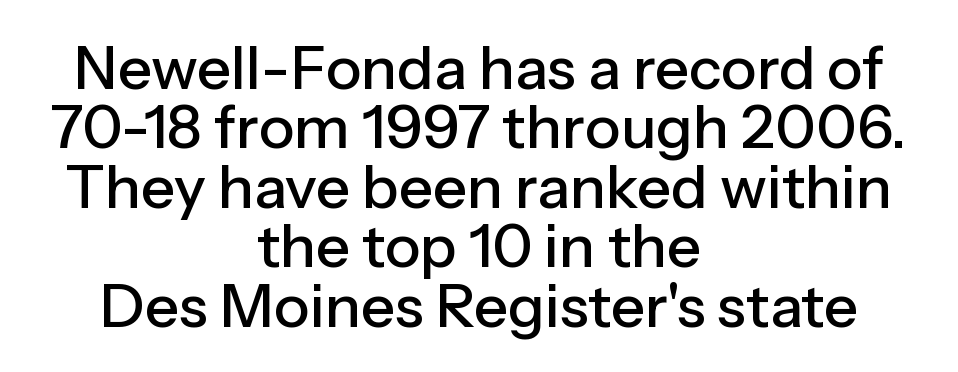
Italic: no, the glyphs are upright roman. Regarding leading, the lines here are crowded together. The font family rendered here belongs to the sans-serif group. These lines are rendered in a variable-pitch font.
